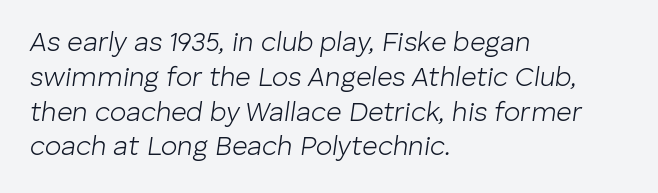
{"italic": "yes", "lean": "right", "slant_degrees": 8, "bold": "no", "underline": "no", "align": "left", "line_spacing": "normal", "line_spacing_ratio": 1.29, "letter_spacing": "normal", "letter_spacing_em": 0.0, "glyph_px": 27}
